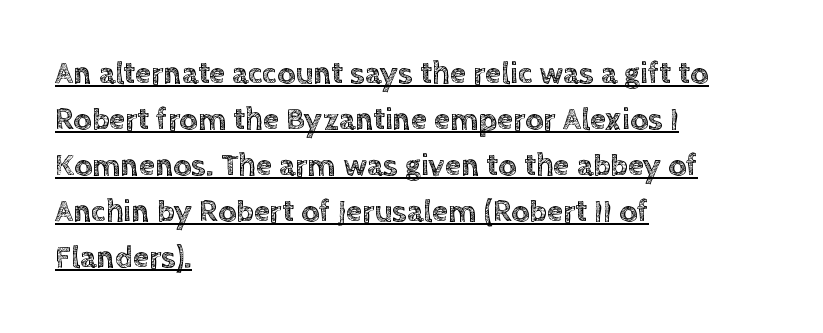
Default kerning and tracking; the words read as compact shapes. The typesetter has applied underlining to the passage shown. The axis of the letterforms is exactly vertical. These lines are rendered in a variable-pitch font.
